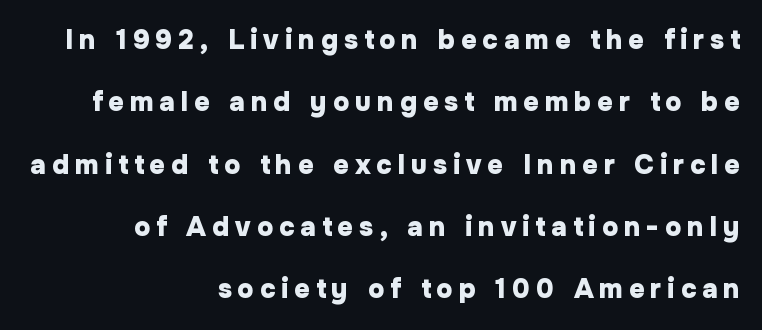
Q: Is the text bold? A: Yes.
Q: Is the text italic (slanted)? A: No, it is upright.
Q: Is the text underlined? A: No.
Q: How is the paragraph aligned? A: Right-aligned.
Q: Is the spacing between letters normal or unusually wide? A: Unusually wide.
Q: Is the spacing between lines tight, normal or loose? A: Loose.
